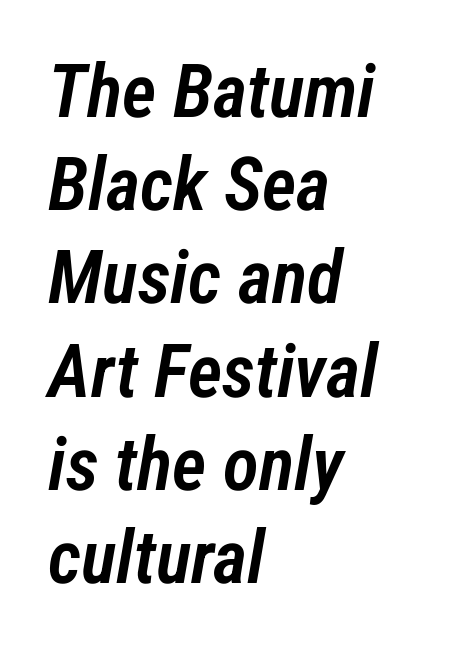
The image shows 74 px semibold, condensed type, italic (leaning right); set left-aligned, normal line spacing (1.26x), normal letter spacing, not underlined; low stroke contrast and a medium x-height.
